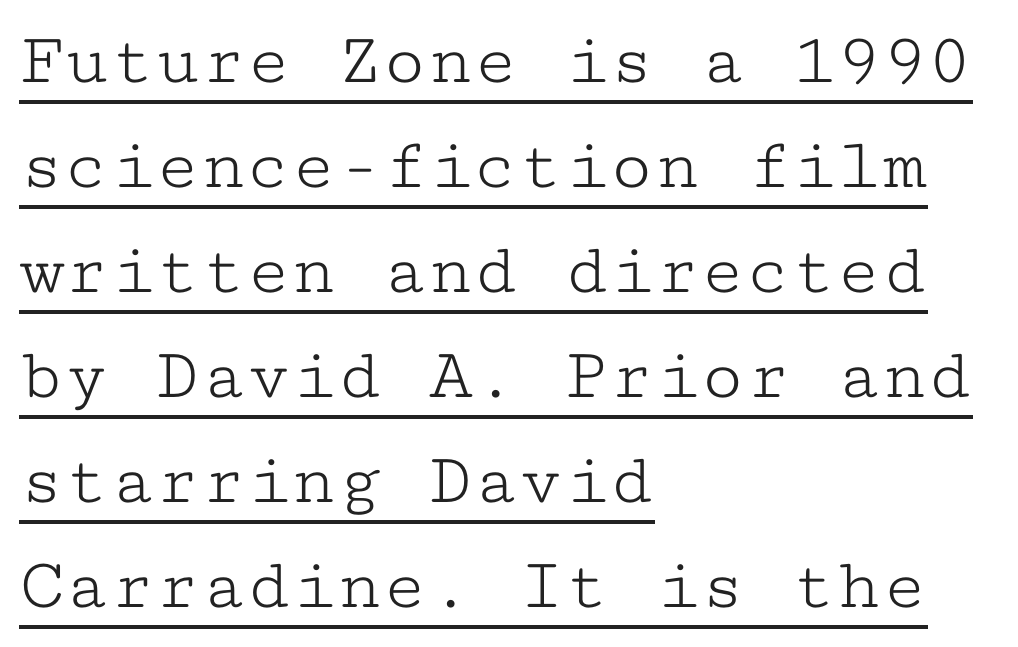
The image shows 75 px light, wide serif type, upright, monospaced; set left-aligned, normal line spacing (1.4x), normal letter spacing, underlined; low stroke contrast and a medium x-height.
